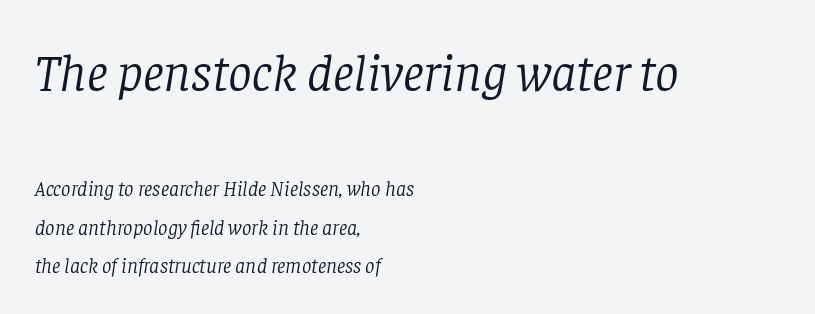
Q: Is the text bold? A: No.
Q: Is the text italic (slanted)? A: Yes, it leans right by about 8 degrees.
Q: Is the typeface a serif or a sans-serif typeface? A: Serif.
Q: Is the text underlined? A: No.
Q: How is the paragraph aligned? A: Left-aligned.
Q: Is the spacing between letters normal or unusually wide? A: Normal.
Q: Which block of text is set in a larger size, the first (top) or the second (bottom)? A: The first (top) one.
Q: Width (condensed, normal, or wide)? A: Normal.
Q: Stroke contrast? A: Low.
Q: x-height? A: Large.
Q: Monospaced? A: No.
